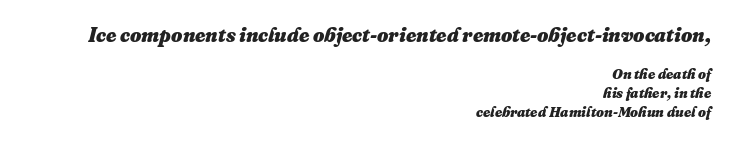
{"italic": "yes", "lean": "right", "slant_degrees": 16, "bold": "yes", "underline": "no", "align": "right", "line_spacing": "normal", "line_spacing_ratio": 1.35, "letter_spacing": "normal", "letter_spacing_em": 0.0, "larger_block": "first", "size_ratio": 1.43, "glyph_px": 20}
